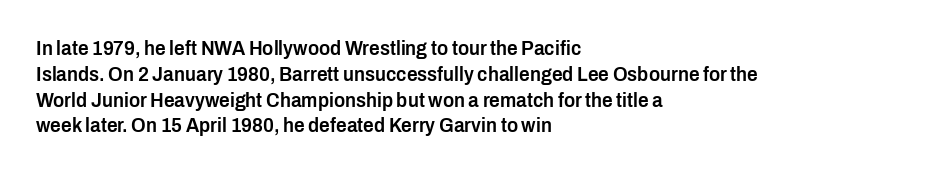
{"italic": "no", "bold": "semi", "underline": "no", "align": "left", "line_spacing_ratio": 1.23, "letter_spacing": "normal", "letter_spacing_em": 0.0, "glyph_px": 21}
